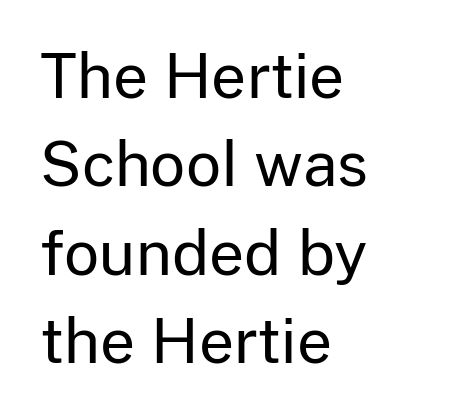
The image shows 61 px regular-weight sans-serif type, upright; set left-aligned, normal line spacing (1.45x), normal letter spacing, not underlined; low stroke contrast and a medium x-height.
